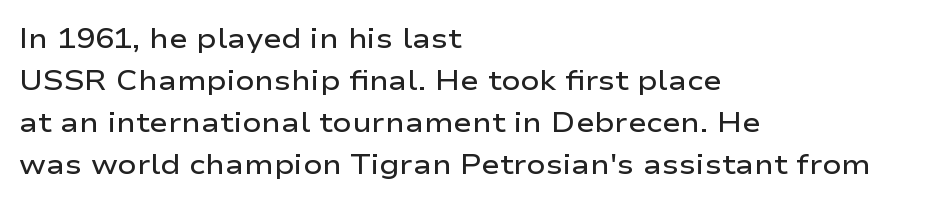
Words appear dense and cohesive because spacing is normal. Rule under the text: the space is simply empty. Line spacing here is normal. Teacher's note: observe the even left margin — that is flush-left alignment. Is the type bold? Partly — it's a semibold, heavier than regular but not fully bold.
